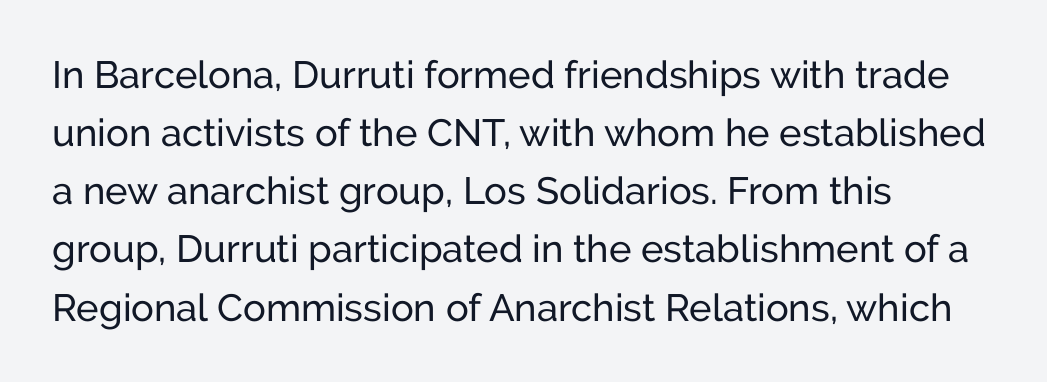
{"serif": "no", "italic": "no", "width": "normal", "stroke_contrast": "low", "x_height": "medium", "monospaced": "no", "underline": "no", "align": "left", "line_spacing": "normal", "line_spacing_ratio": 1.53, "letter_spacing": "normal", "letter_spacing_em": 0.0, "glyph_px": 38}
